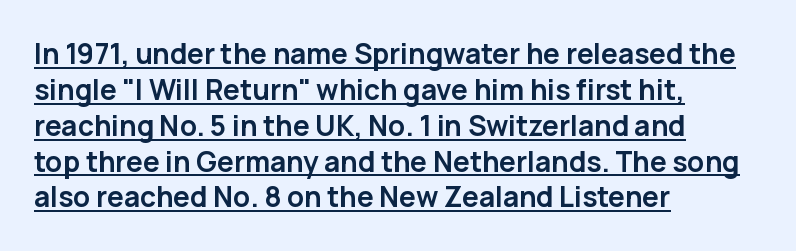
The image shows 28 px semibold sans-serif type, upright; set left-aligned, normal line spacing (1.28x), normal letter spacing, underlined; low stroke contrast and a medium x-height.
